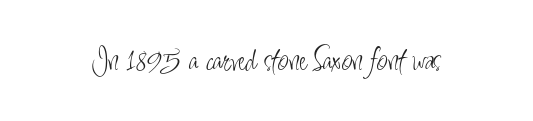
Q: Is the text bold? A: No.
Q: Is the typeface a serif or a sans-serif typeface? A: Sans-serif.
Q: Is the text underlined? A: No.
Q: Is the spacing between letters normal or unusually wide? A: Normal.
Q: Width (condensed, normal, or wide)? A: Condensed.
Q: Stroke contrast? A: Low.
Q: x-height? A: Small.
Q: Monospaced? A: No.
